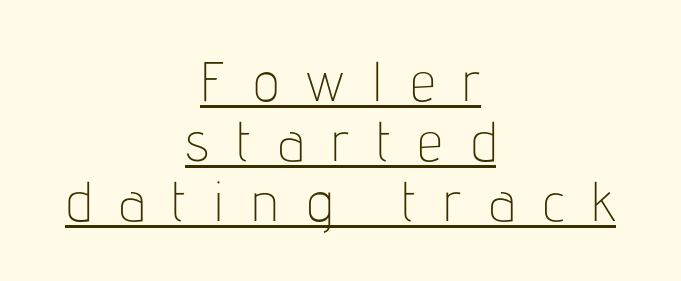
{"serif": "no", "italic": "no", "bold": "no", "weight": "thin", "width": "condensed", "stroke_contrast": "low", "x_height": "medium", "monospaced": "no", "underline": "yes", "align": "center", "line_spacing": "tight", "line_spacing_ratio": 1.07, "letter_spacing": "wide", "letter_spacing_em": 0.49, "glyph_px": 56}
